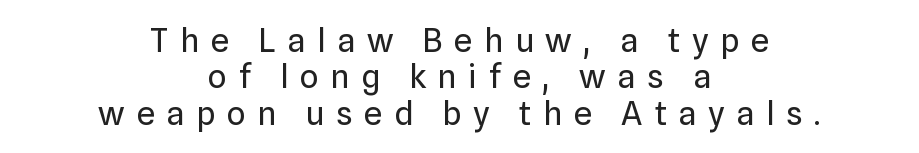
Q: Is the text bold? A: No.
Q: Is the text italic (slanted)? A: No, it is upright.
Q: Is the typeface a serif or a sans-serif typeface? A: Sans-serif.
Q: Is the text underlined? A: No.
Q: How is the paragraph aligned? A: Centered.
Q: Is the spacing between letters normal or unusually wide? A: Unusually wide.
Q: Is the spacing between lines tight, normal or loose? A: Tight.
Q: Width (condensed, normal, or wide)? A: Normal.
Q: Stroke contrast? A: Low.
Q: x-height? A: Medium.
Q: Monospaced? A: No.
